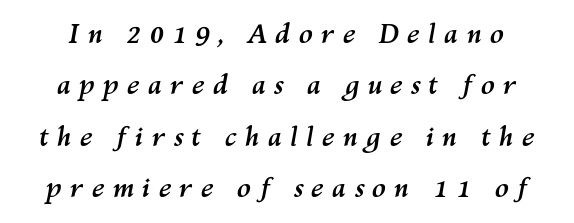
The image shows 26 px bold type, italic (leaning right); set centered, loose line spacing (1.98x), unusually wide letter spacing (+0.3 em), not underlined.
